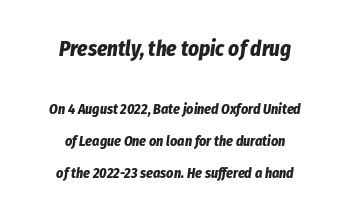
The image shows 21 px bold type, italic (leaning right); set centered, loose line spacing (2.26x), normal letter spacing, not underlined; the first (top) block is 1.5x larger.
